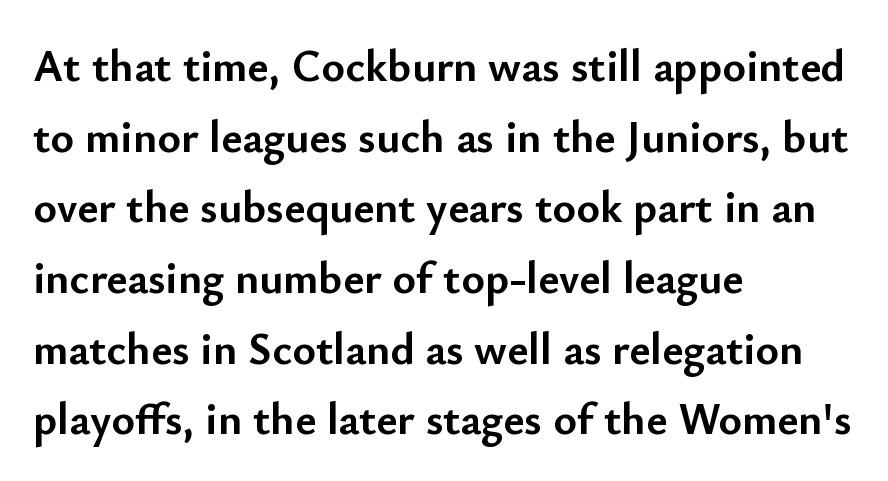
Q: Is the text bold? A: Yes.
Q: Is the text italic (slanted)? A: No, it is upright.
Q: Is the typeface a serif or a sans-serif typeface? A: Sans-serif.
Q: Is the text underlined? A: No.
Q: How is the paragraph aligned? A: Left-aligned.
Q: Is the spacing between letters normal or unusually wide? A: Normal.
Q: Is the spacing between lines tight, normal or loose? A: Normal.
Q: Width (condensed, normal, or wide)? A: Normal.
Q: Stroke contrast? A: Low.
Q: x-height? A: Small.
Q: Monospaced? A: No.
